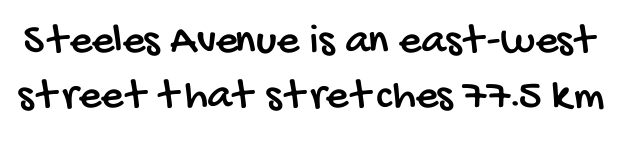
This sample uses a sans-serif face. This rendering leaves character spacing at its baseline value. Rows of type keep a routine distance in the vertical direction. Has an underline been added? It has not. The rendering uses natural spacing where letterforms have individual widths.
